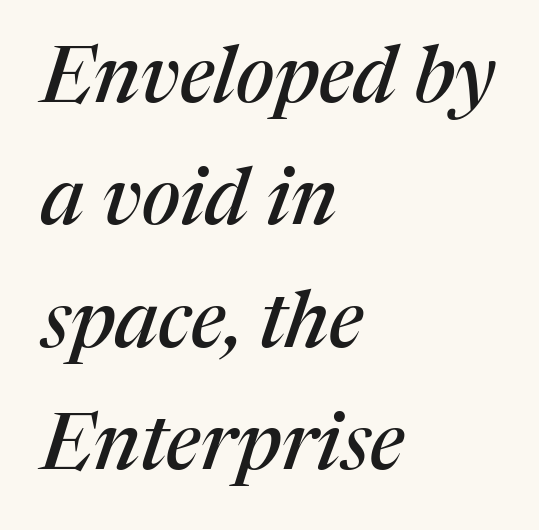
{"serif": "yes", "italic": "yes", "lean": "right", "slant_degrees": 17, "width": "normal", "stroke_contrast": "medium", "x_height": "medium", "monospaced": "no", "underline": "no", "align": "left", "line_spacing": "normal", "line_spacing_ratio": 1.55, "letter_spacing": "normal", "letter_spacing_em": 0.0, "glyph_px": 79}
